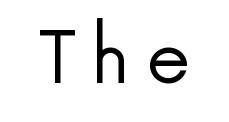
The image shows 71 px regular-weight sans-serif type, upright; set unusually wide letter spacing (+0.22 em), not underlined; low stroke contrast and a medium x-height.
